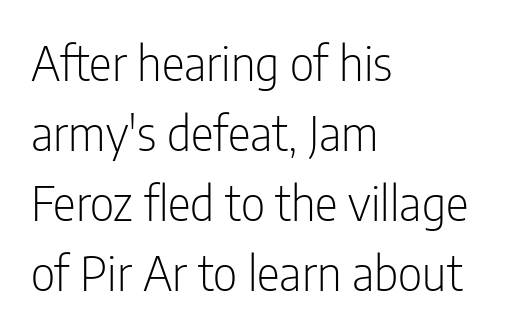
{"serif": "no", "italic": "no", "bold": "no", "weight": "light", "width": "condensed", "stroke_contrast": "low", "x_height": "medium", "monospaced": "no", "underline": "no", "align": "left", "line_spacing": "normal", "line_spacing_ratio": 1.46, "letter_spacing": "normal", "letter_spacing_em": 0.0, "glyph_px": 48}
